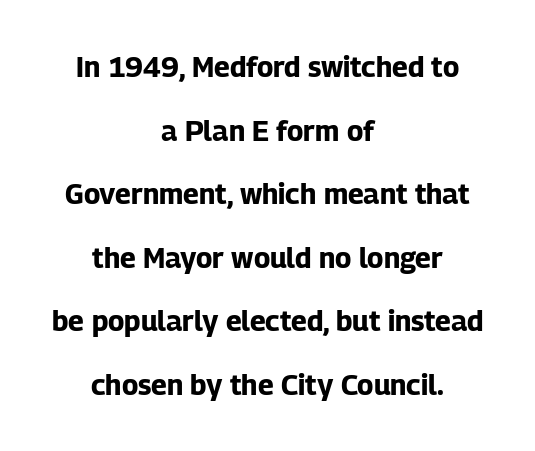
The words here are not underlined. One-word summary of the alignment: center. Chunky letters — that's bold for sure. What stands out about the letter spacing? Nothing — it is the standard amount.
